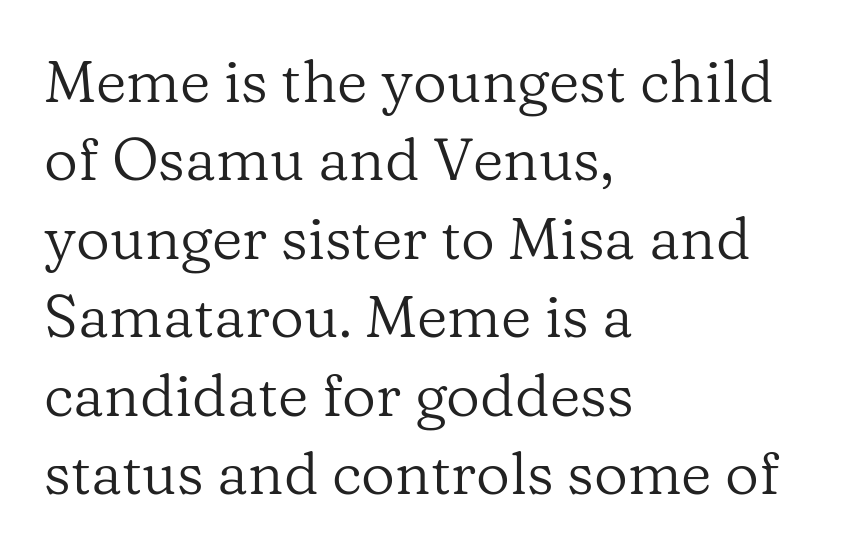
Varying glyph widths throughout — classic text-font behaviour. Underline: absent. No letter is thick-stroked: the sample isn't bold. Spacing between characters is what you'd get straight out of the box.
